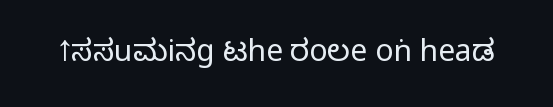
Q: Is the text bold? A: No.
Q: Is the text italic (slanted)? A: No, it is upright.
Q: Is the typeface a serif or a sans-serif typeface? A: Sans-serif.
Q: Is the text underlined? A: No.
Q: Is the spacing between letters normal or unusually wide? A: Normal.
Q: Width (condensed, normal, or wide)? A: Condensed.
Q: Stroke contrast? A: Low.
Q: x-height? A: Large.
Q: Monospaced? A: No.
